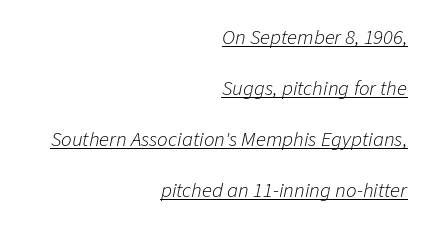
{"italic": "yes", "lean": "right", "slant_degrees": 11, "bold": "no", "underline": "yes", "align": "right", "line_spacing": "loose", "line_spacing_ratio": 2.43, "letter_spacing": "normal", "letter_spacing_em": 0.0, "glyph_px": 21}
